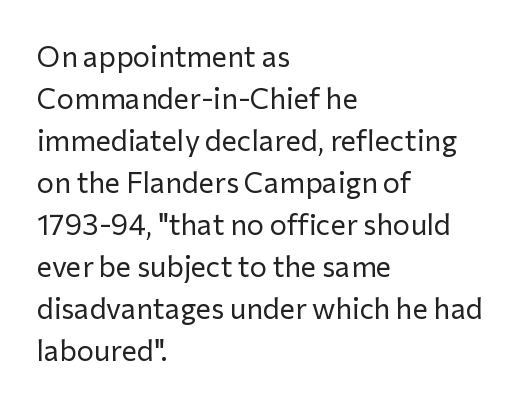
The image shows 29 px regular-weight sans-serif type, upright; set left-aligned, normal line spacing (1.45x), normal letter spacing, not underlined; low stroke contrast and a medium x-height.
